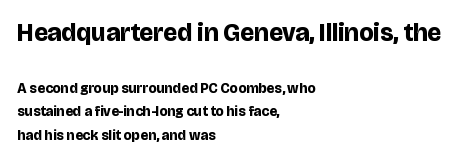
Q: Is the text bold? A: Yes.
Q: Is the text italic (slanted)? A: No, it is upright.
Q: Is the text underlined? A: No.
Q: How is the paragraph aligned? A: Left-aligned.
Q: Is the spacing between letters normal or unusually wide? A: Normal.
Q: Is the spacing between lines tight, normal or loose? A: Normal.
Q: Which block of text is set in a larger size, the first (top) or the second (bottom)? A: The first (top) one.
